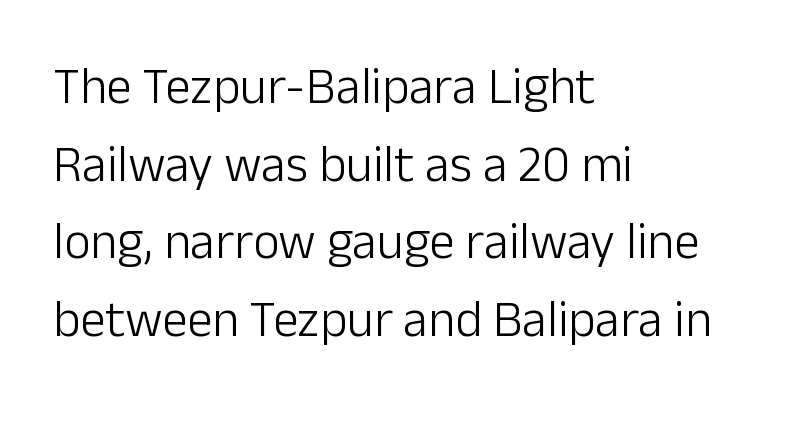
Q: Is the text bold? A: No.
Q: Is the text italic (slanted)? A: No, it is upright.
Q: Is the typeface a serif or a sans-serif typeface? A: Sans-serif.
Q: Is the text underlined? A: No.
Q: How is the paragraph aligned? A: Left-aligned.
Q: Is the spacing between letters normal or unusually wide? A: Normal.
Q: Is the spacing between lines tight, normal or loose? A: Normal.
Q: Width (condensed, normal, or wide)? A: Normal.
Q: Stroke contrast? A: Low.
Q: x-height? A: Medium.
Q: Monospaced? A: No.
